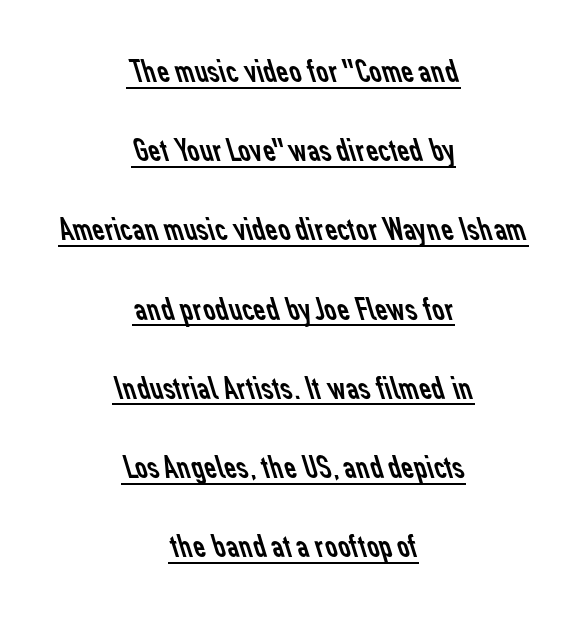
Caption: lettering with a line underneath. Weight: not bold — regular or lighter. The font family rendered here belongs to the sans-serif group. Quick note: interline space is abundant.
